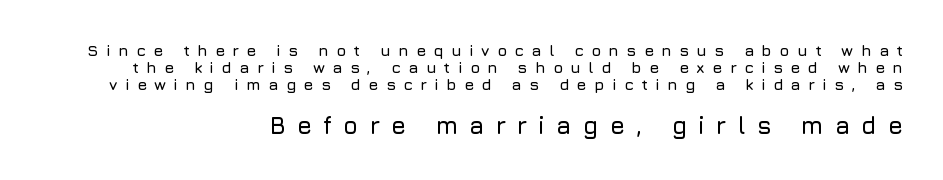
{"italic": "no", "underline": "no", "align": "right", "line_spacing": "tight", "line_spacing_ratio": 1.05, "letter_spacing": "wide", "letter_spacing_em": 0.46, "larger_block": "second", "size_ratio": 1.5, "glyph_px": 24}
